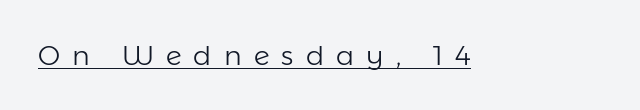
Looks like someone drew a line under every word here. Substantial extra tracking has been applied to these lines. Ink coverage per letter is moderate at most. The lettering holds an erect, upright posture throughout.
